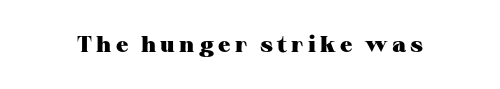
The font is running at its bold setting. You could only call the tracking loose — the letters float apart. Honestly, there is no underline to notice here at all. These lines were composed using upright roman letters.
